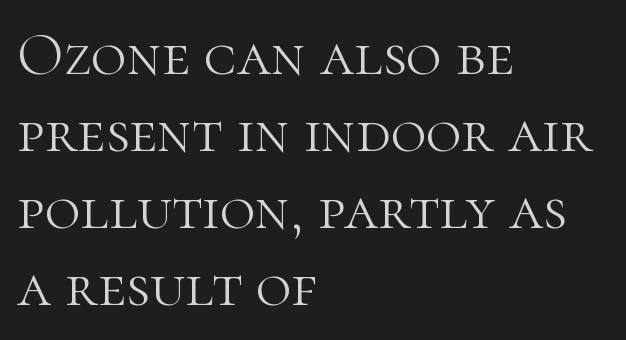
Q: Is the text bold? A: No.
Q: Is the text italic (slanted)? A: No, it is upright.
Q: Is the typeface a serif or a sans-serif typeface? A: Serif.
Q: Is the text underlined? A: No.
Q: How is the paragraph aligned? A: Left-aligned.
Q: Is the spacing between letters normal or unusually wide? A: Normal.
Q: Is the spacing between lines tight, normal or loose? A: Normal.
Q: Width (condensed, normal, or wide)? A: Normal.
Q: Stroke contrast? A: High.
Q: x-height? A: Medium.
Q: Monospaced? A: No.
